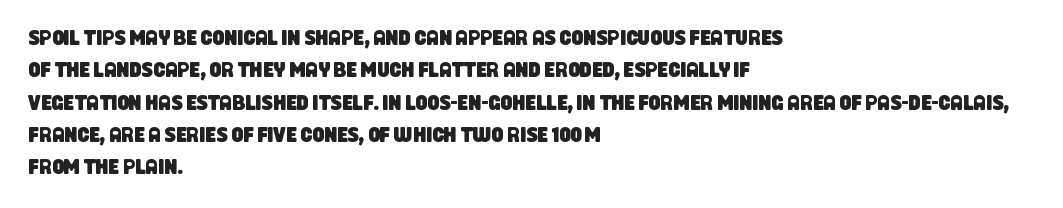
Q: Is the text underlined? A: No.
Q: How is the paragraph aligned? A: Left-aligned.
Q: Is the spacing between letters normal or unusually wide? A: Normal.
Q: Is the spacing between lines tight, normal or loose? A: Normal.
